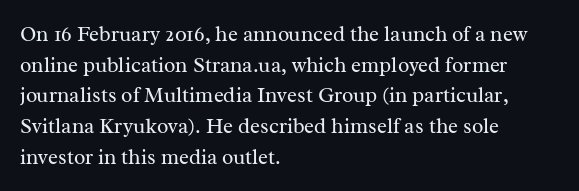
The image shows 21 px text type, upright; set left-aligned, normal line spacing (1.46x), normal letter spacing, not underlined.
